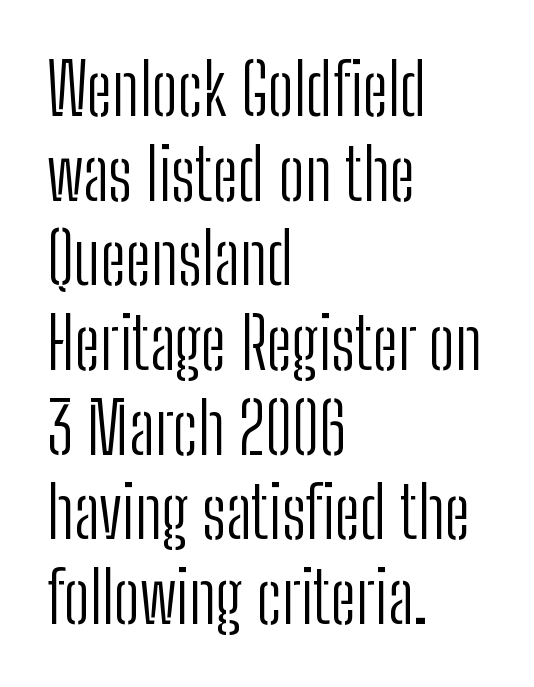
Character widths vary here, with narrow letters taking less room than wide ones. The words here are not underlined. This is roman type, the default non-slanted kind. Tracking here is standard; glyphs follow each other at the usual distance. Typeset ragged right — the left edge is the straight one.
